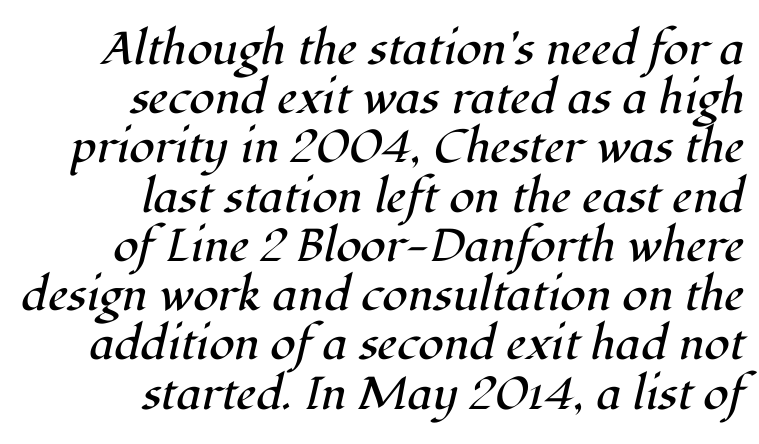
{"serif": "yes", "italic": "yes", "lean": "right", "slant_degrees": 12, "bold": "no", "weight": "regular", "width": "normal", "stroke_contrast": "high", "x_height": "medium", "monospaced": "no", "underline": "no", "align": "right", "line_spacing": "tight", "line_spacing_ratio": 1.07, "letter_spacing": "normal", "letter_spacing_em": 0.0, "glyph_px": 46}
